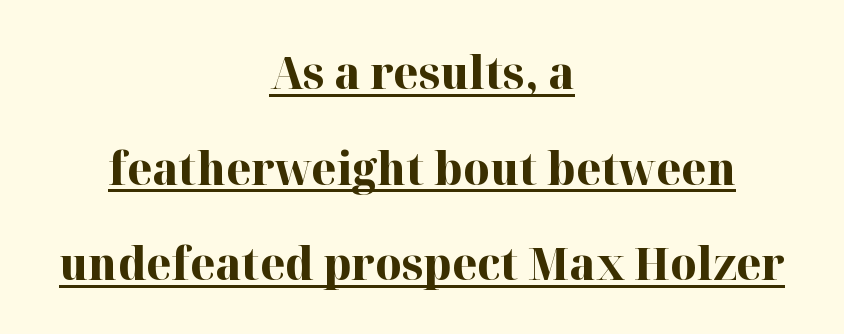
{"serif": "yes", "italic": "no", "bold": "yes", "weight": "bold", "width": "normal", "stroke_contrast": "high", "x_height": "medium", "monospaced": "no", "underline": "yes", "align": "center", "line_spacing": "loose", "line_spacing_ratio": 2.08, "letter_spacing": "normal", "letter_spacing_em": 0.0, "glyph_px": 46}
